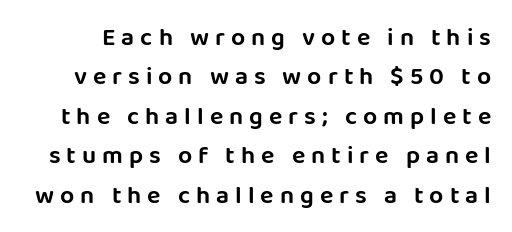
Descenders are the only things crossing below the line. How would I describe the line gaps? Plain and ordinary. Does extra space separate the letters? Yes, quite a lot of it. No italicization has been applied; the sample stays upright.
